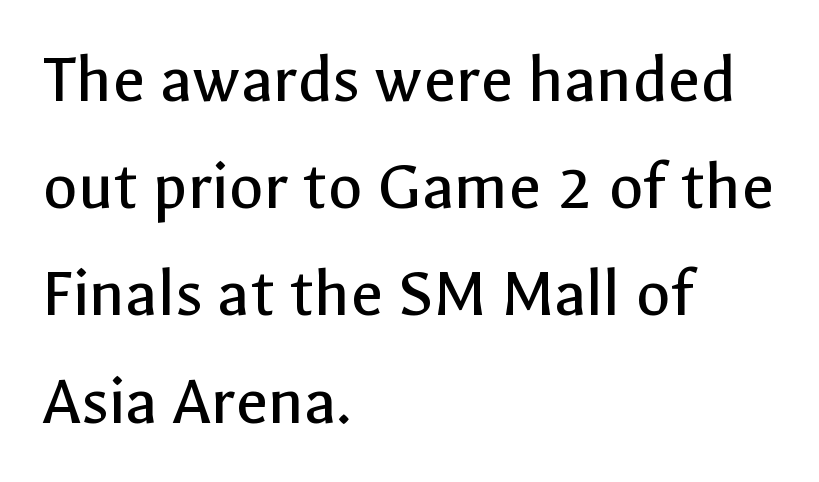
Heaviness? Minimal to ordinary, like unemphasized prose. The passage shown is typed in a proportional face where columns would drift. What's the leading like? Ordinary, nothing unusual. This sample uses plain, unmodified letter spacing. Nothing sits at the stroke ends, so this counts as sans-serif.
